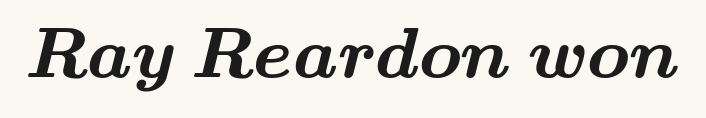
Q: Is the text bold? A: Yes.
Q: Is the typeface a serif or a sans-serif typeface? A: Serif.
Q: Is the text underlined? A: No.
Q: Is the spacing between letters normal or unusually wide? A: Normal.
Q: Width (condensed, normal, or wide)? A: Wide.
Q: Stroke contrast? A: Medium.
Q: x-height? A: Small.
Q: Monospaced? A: No.
